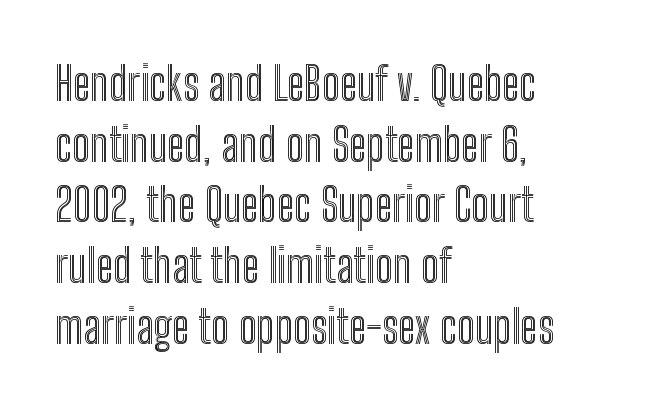
In terms of posture, this sample is upright. Clear beneath every line of the passage. The rendering anchors every line to the left-hand side. Think of a printed novel: that variable character pitch is what you see here. Tracking here is standard; glyphs follow each other at the usual distance.
